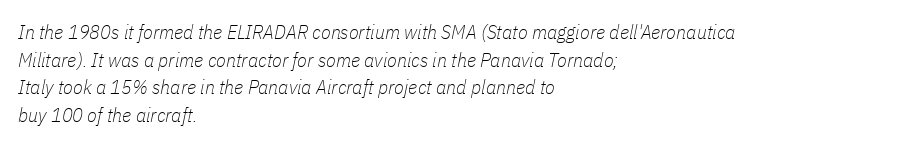
The space between consecutive lines is moderate. Compared with ordinary roman type, these characters are visibly tilted. Letters rest on an invisible, unmarked baseline. The letterforms sit shoulder to shoulder at normal distance.
